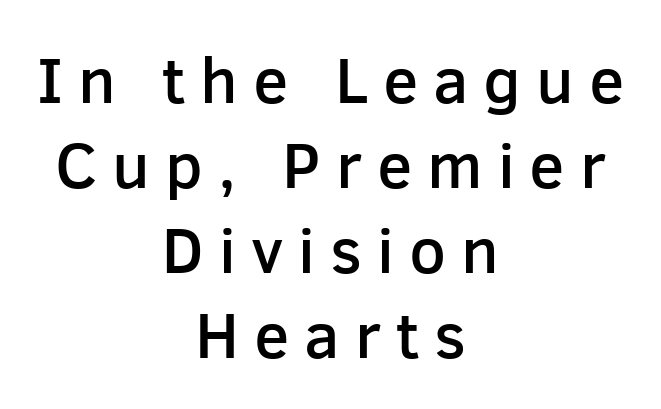
The letters stand upright; this is a roman face. Has an underline been added? It has not. Students, this is semibold: more ink than regular, less than bold. Caption: expanded tracking, letters set apart.
